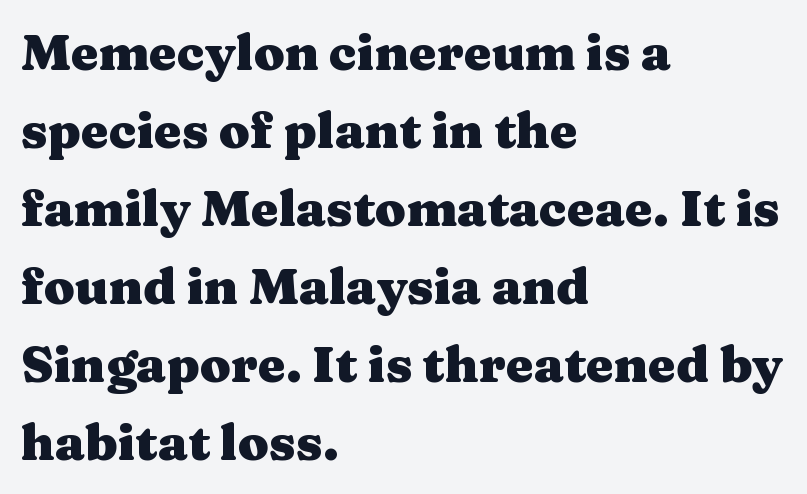
The image shows 50 px heavy, wide serif type, upright; set left-aligned, normal line spacing (1.56x), normal letter spacing, not underlined; medium stroke contrast and a medium x-height.
